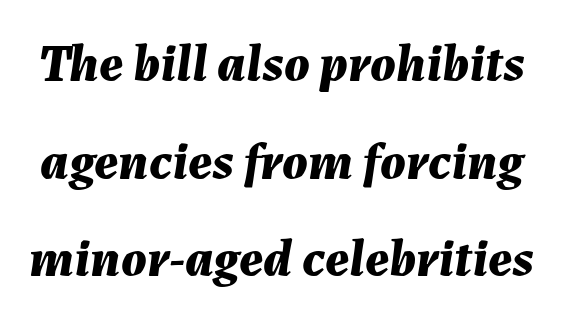
Q: Is the text bold? A: Yes.
Q: Is the text italic (slanted)? A: Yes, it leans right by about 7 degrees.
Q: Is the text underlined? A: No.
Q: Is the spacing between letters normal or unusually wide? A: Normal.
Q: Width (condensed, normal, or wide)? A: Normal.
Q: Stroke contrast? A: Medium.
Q: x-height? A: Medium.
Q: Monospaced? A: No.
